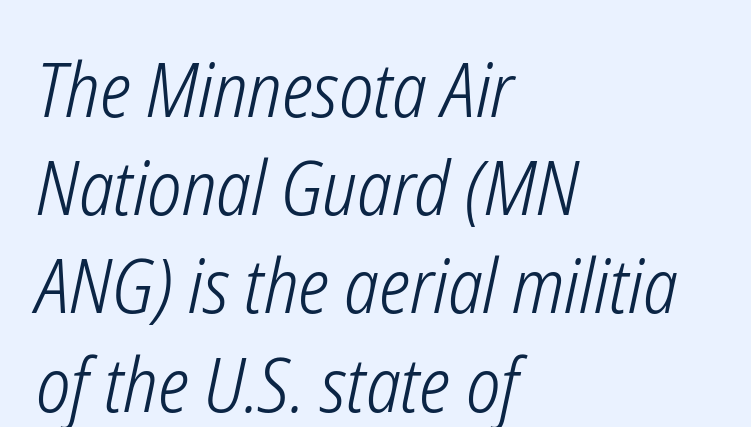
The image shows 75 px light, condensed type, italic (leaning right); set left-aligned, normal line spacing (1.31x), normal letter spacing, not underlined; low stroke contrast and a medium x-height.
